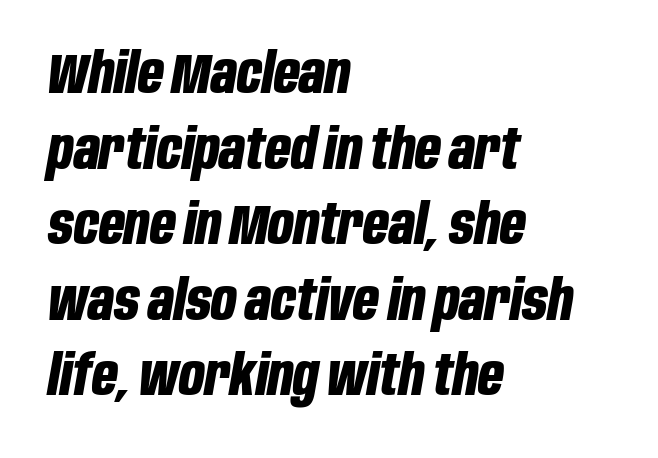
Notice how the stems are inclined rather than vertical — that's the hallmark of italics. This sample has the flowing, uneven cadence of proportional lettering. The strokes are fattened all the way to bold. Letter spacing: default. Any mark beneath the type? The region is blank. Casual observation: everything's shoved over to the left.
